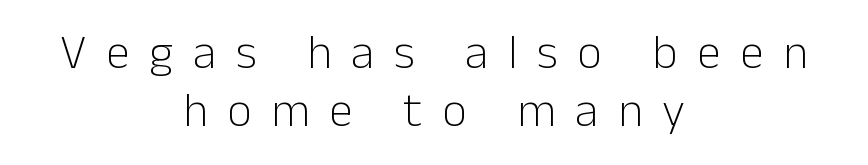
Honestly, the letter spacing is so wide it's the main thing you notice. Any mark beneath the type? The region is blank. Think of a printed novel: that variable character pitch is what you see here. Stroke mass is kept to a normal reading level or below.
